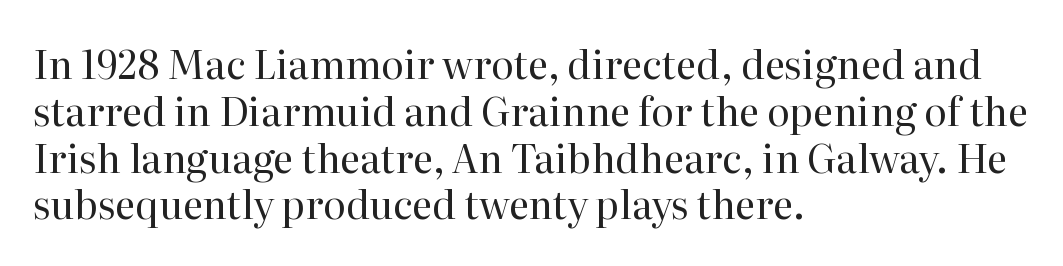
Q: Is the text bold? A: No.
Q: Is the text italic (slanted)? A: No, it is upright.
Q: Is the typeface a serif or a sans-serif typeface? A: Serif.
Q: Is the text underlined? A: No.
Q: How is the paragraph aligned? A: Left-aligned.
Q: Is the spacing between letters normal or unusually wide? A: Normal.
Q: Width (condensed, normal, or wide)? A: Normal.
Q: Stroke contrast? A: High.
Q: x-height? A: Medium.
Q: Monospaced? A: No.
